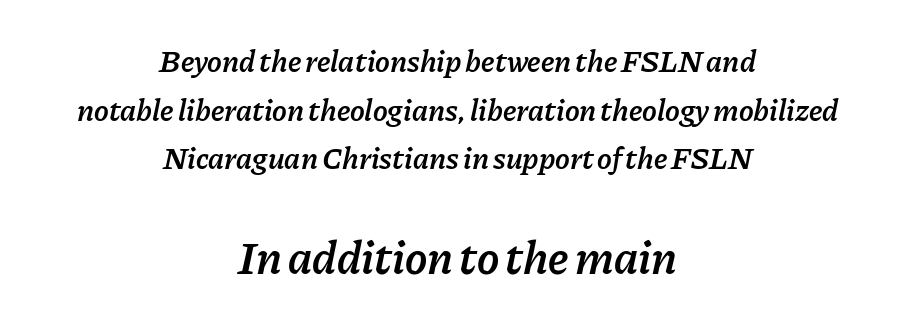
Q: Is the text bold? A: Semi-bold.
Q: Is the text italic (slanted)? A: Yes, it leans right by about 11 degrees.
Q: Is the text underlined? A: No.
Q: How is the paragraph aligned? A: Centered.
Q: Is the spacing between letters normal or unusually wide? A: Normal.
Q: Is the spacing between lines tight, normal or loose? A: Normal.
Q: Which block of text is set in a larger size, the first (top) or the second (bottom)? A: The second (bottom) one.
Q: Width (condensed, normal, or wide)? A: Normal.
Q: Stroke contrast? A: Low.
Q: x-height? A: Medium.
Q: Monospaced? A: No.
